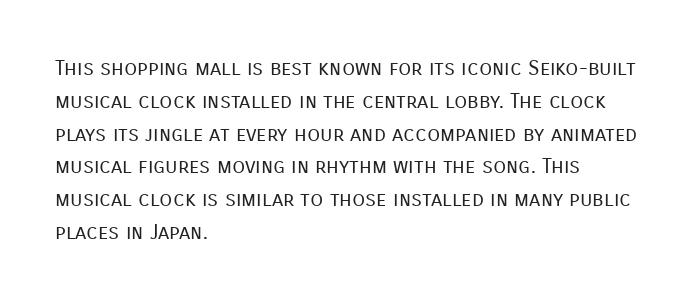
The image shows 21 px text type, upright; set left-aligned, normal line spacing (1.56x), normal letter spacing, not underlined.
